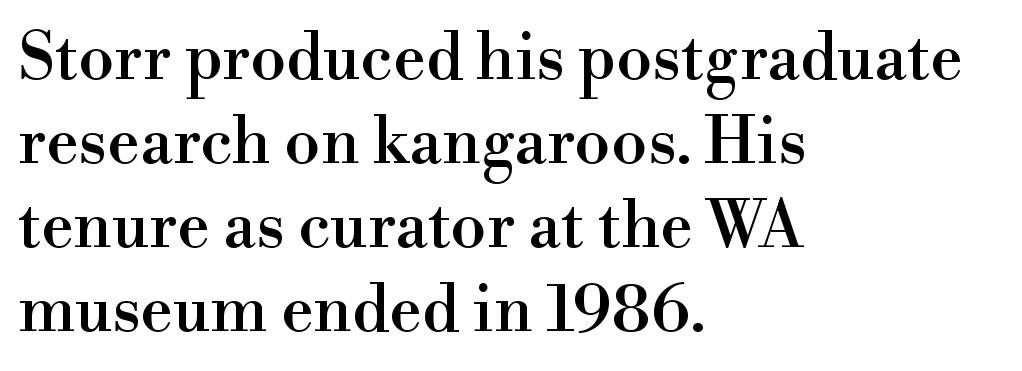
Q: Is the text italic (slanted)? A: No, it is upright.
Q: Is the typeface a serif or a sans-serif typeface? A: Serif.
Q: Is the text underlined? A: No.
Q: How is the paragraph aligned? A: Left-aligned.
Q: Is the spacing between letters normal or unusually wide? A: Normal.
Q: Is the spacing between lines tight, normal or loose? A: Normal.
Q: Width (condensed, normal, or wide)? A: Normal.
Q: Stroke contrast? A: High.
Q: x-height? A: Small.
Q: Monospaced? A: No.
